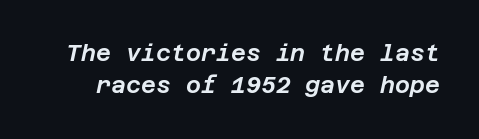
{"italic": "yes", "lean": "right", "slant_degrees": 12, "underline": "no", "line_spacing": "normal", "line_spacing_ratio": 1.4, "letter_spacing": "normal", "letter_spacing_em": 0.0, "glyph_px": 23}
